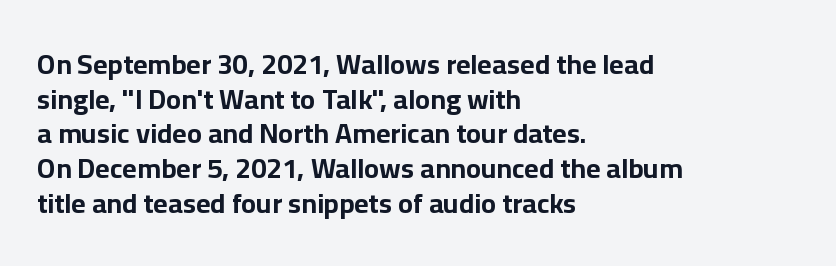
Q: Is the text bold? A: Yes.
Q: Is the text italic (slanted)? A: No, it is upright.
Q: Is the typeface a serif or a sans-serif typeface? A: Sans-serif.
Q: Is the text underlined? A: No.
Q: How is the paragraph aligned? A: Left-aligned.
Q: Is the spacing between letters normal or unusually wide? A: Normal.
Q: Width (condensed, normal, or wide)? A: Normal.
Q: Stroke contrast? A: Low.
Q: x-height? A: Medium.
Q: Monospaced? A: No.
